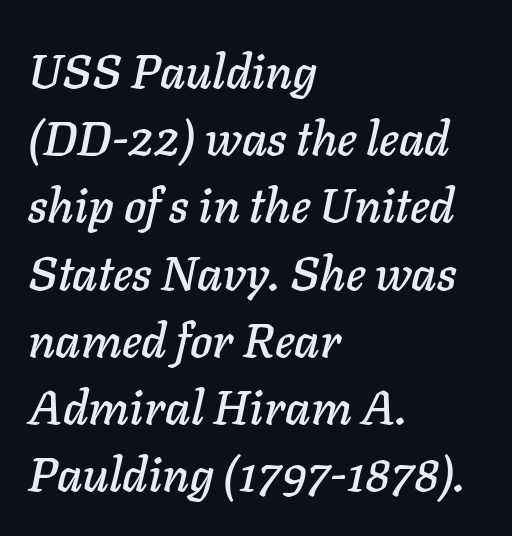
Reading down the column, the eye jumps a familiar distance to each next line. When letters slant like this, we call the style italic. Underlining? Definitely not there. Leftover space on each line is placed entirely after the last word.
